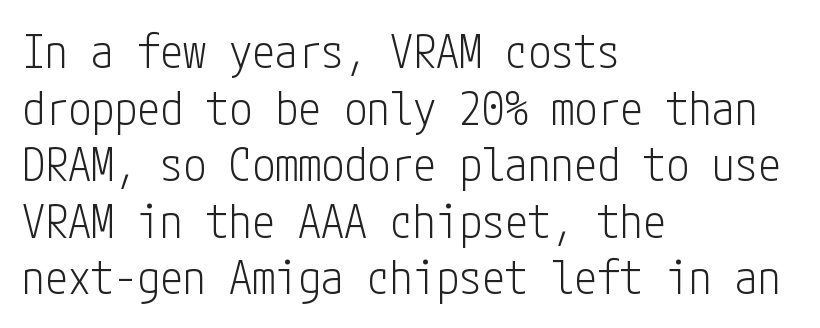
Q: Is the text bold? A: No.
Q: Is the text italic (slanted)? A: No, it is upright.
Q: Is the typeface a serif or a sans-serif typeface? A: Sans-serif.
Q: Is the text underlined? A: No.
Q: How is the paragraph aligned? A: Left-aligned.
Q: Is the spacing between letters normal or unusually wide? A: Normal.
Q: Width (condensed, normal, or wide)? A: Condensed.
Q: Stroke contrast? A: Low.
Q: x-height? A: Medium.
